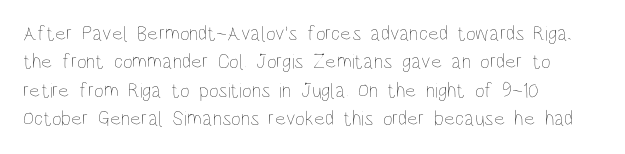
Evenly set lines give the paragraph a standard silhouette. Students, note that the glyphs here touch the page at normal intervals. In terms of posture, this sample is upright. Typeset ragged right — the left edge is the straight one.
